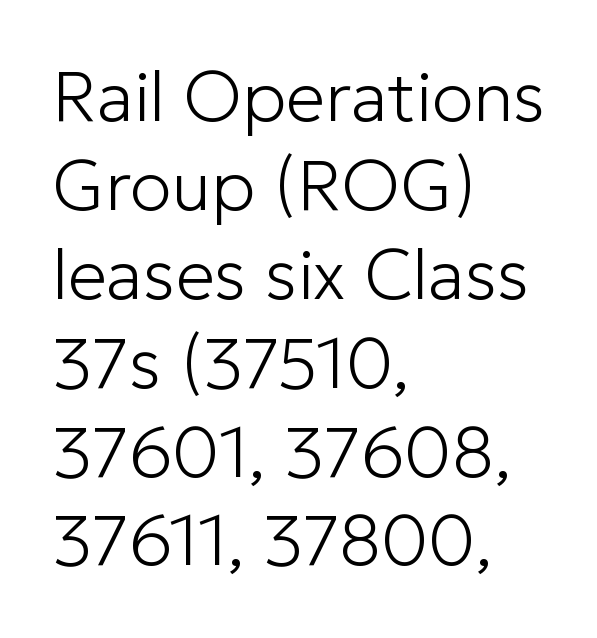
The image shows 70 px light sans-serif type, upright; set left-aligned, normal line spacing (1.27x), normal letter spacing, not underlined; low stroke contrast and a medium x-height.
